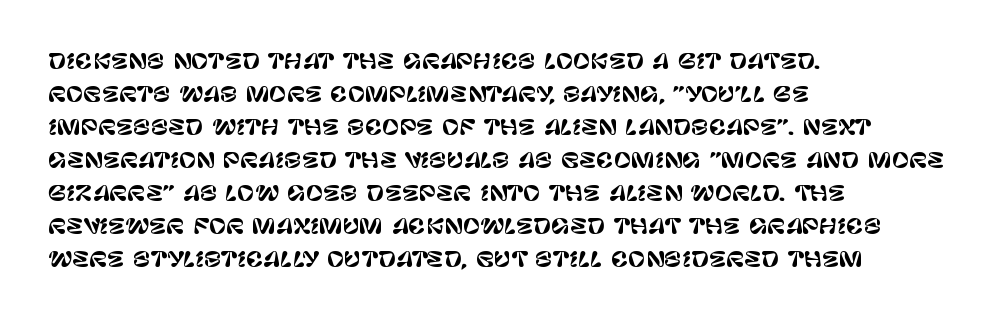
The image shows 21 px text type; set left-aligned, normal line spacing (1.57x), normal letter spacing, not underlined.
